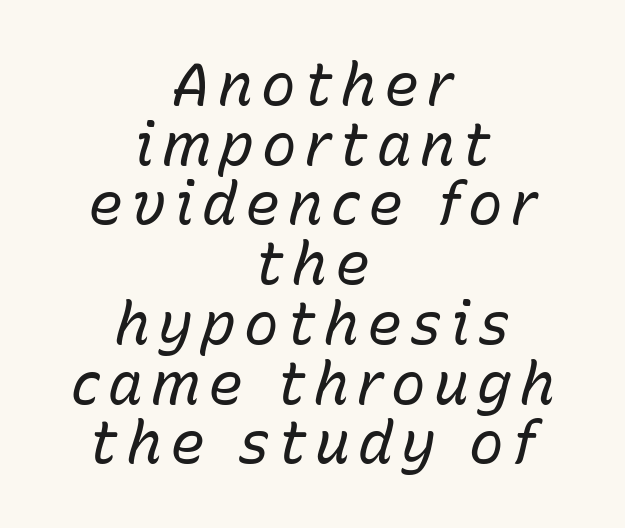
The image shows 58 px regular-weight type, italic (leaning right); set centered, tight line spacing (1.03x), not underlined; low stroke contrast and a medium x-height.
